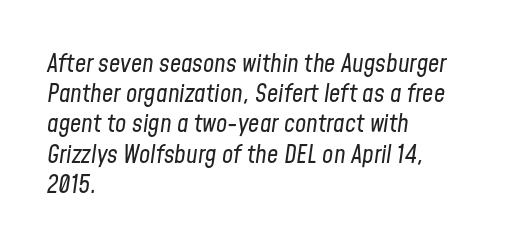
Q: Is the text bold? A: No.
Q: Is the text italic (slanted)? A: Yes, it leans right by about 8 degrees.
Q: Is the text underlined? A: No.
Q: How is the paragraph aligned? A: Left-aligned.
Q: Is the spacing between letters normal or unusually wide? A: Normal.
